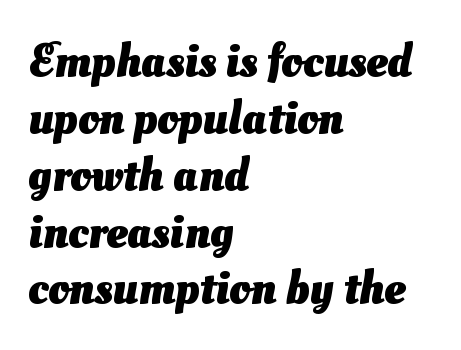
A typesetter would call this proportional, since set widths differ per character. The rendering keeps characters at their native spacing. The rendering uses a bold face; every stroke is thick and dark. A clean baseline with only descenders dipping below it.
